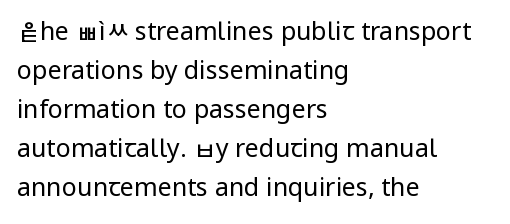
The space between consecutive lines is moderate. In terms of letterspacing, this is plain default setting. This rendering features lettering with no underline. Is the stroke heavy? The answer is a plain regular-or-lighter.
